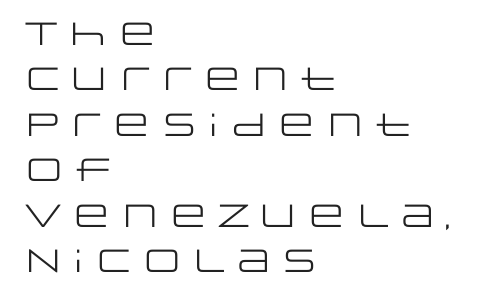
The image shows 32 px regular-weight, wide sans-serif type, upright; set left-aligned, normal line spacing (1.42x), normal letter spacing, not underlined; low stroke contrast and a large x-height.
